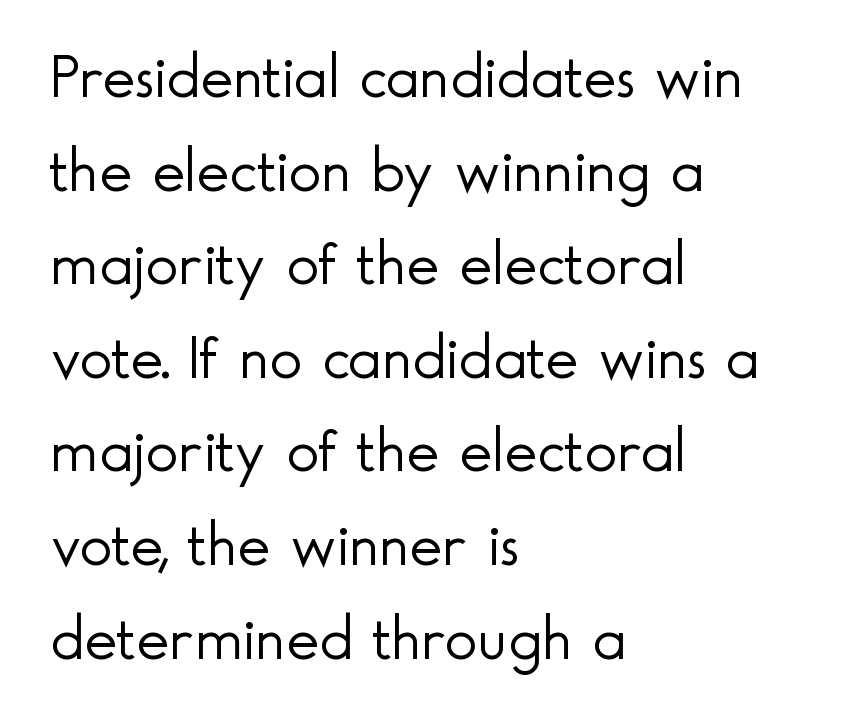
Letters rest on an invisible, unmarked baseline. The font's upright variant was chosen for this text. The font family rendered here belongs to the sans-serif group. Horizontal alignment here is leftward, the default for most running prose. Glyph-to-glyph distance matches everyday printed text. Is the type heavy? It reads as light-to-regular instead.
